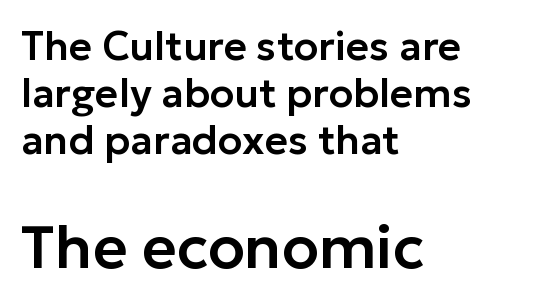
This sample uses plain, unmodified letter spacing. Grotesque or geometric, the face here clearly has no serifs. Bare-footed words on every line. Between these two stacked blocks, the lower one wins on size.
